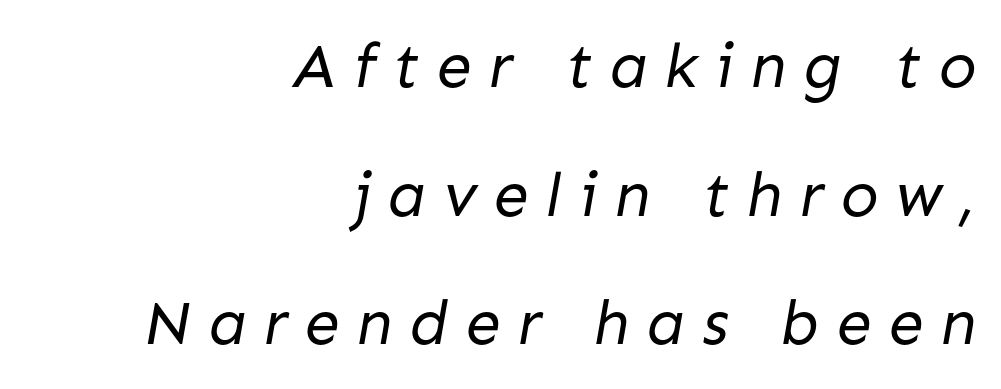
The image shows 63 px regular-weight sans-serif type; set right-aligned, loose line spacing (2.04x), unusually wide letter spacing (+0.27 em), not underlined; low stroke contrast and a medium x-height.
